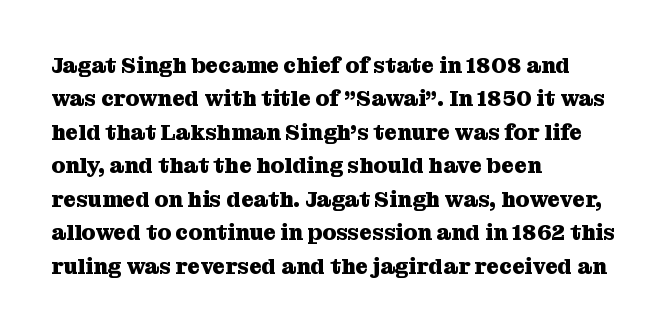
The image shows 22 px bold type, upright; set left-aligned, normal line spacing (1.52x), normal letter spacing, not underlined.
